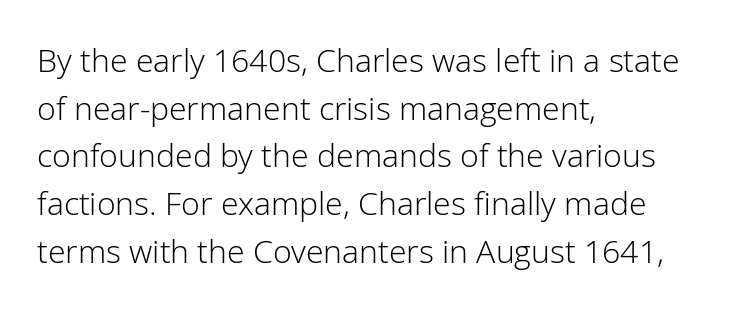
The image shows 32 px light sans-serif type, upright; set left-aligned, normal line spacing (1.49x), normal letter spacing, not underlined; low stroke contrast and a medium x-height.
